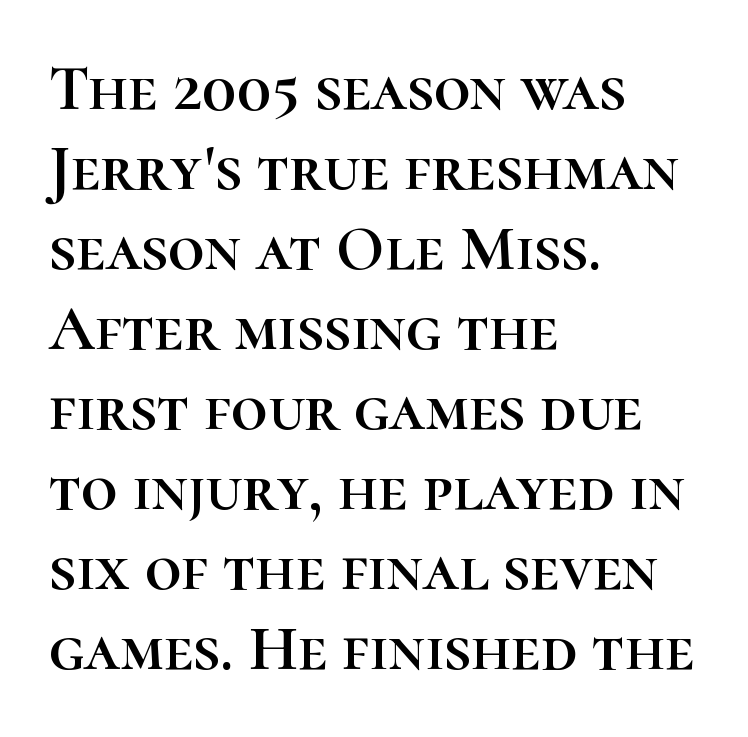
{"italic": "no", "width": "normal", "stroke_contrast": "high", "x_height": "medium", "monospaced": "no", "underline": "no", "align": "left", "line_spacing": "normal", "line_spacing_ratio": 1.25, "letter_spacing": "normal", "letter_spacing_em": 0.0, "glyph_px": 64}
